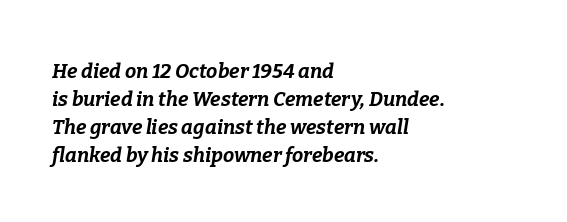
{"italic": "yes", "lean": "right", "slant_degrees": 9, "bold": "yes", "underline": "no", "align": "left", "line_spacing": "normal", "line_spacing_ratio": 1.4, "letter_spacing": "normal", "letter_spacing_em": 0.0, "glyph_px": 20}
